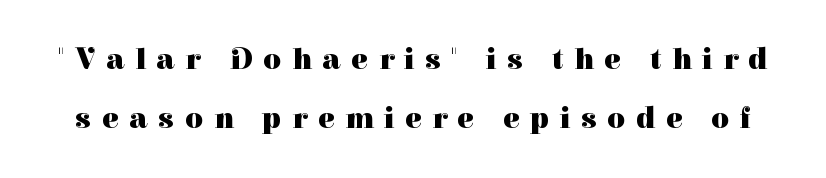
{"serif": "yes", "italic": "no", "bold": "yes", "weight": "heavy", "width": "normal", "stroke_contrast": "high", "x_height": "medium", "monospaced": "no", "underline": "no", "line_spacing": "loose", "line_spacing_ratio": 1.9, "letter_spacing": "wide", "letter_spacing_em": 0.34, "glyph_px": 31}
